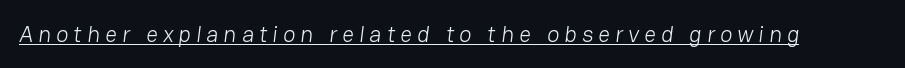
Q: Is the text bold? A: No.
Q: Is the text underlined? A: Yes.
Q: Is the spacing between letters normal or unusually wide? A: Unusually wide.
